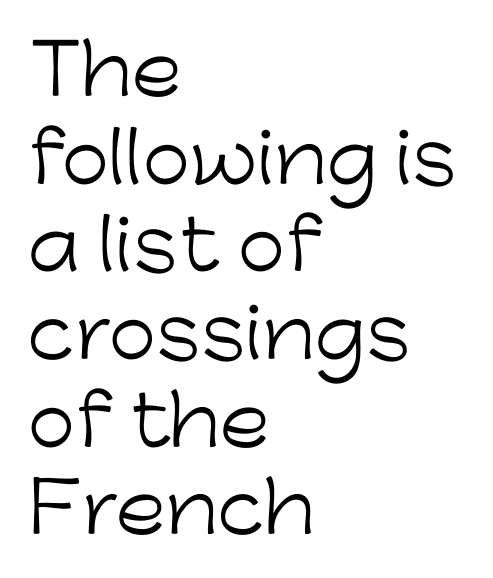
The image shows 69 px light sans-serif type, upright; set left-aligned, normal line spacing (1.27x), normal letter spacing, not underlined; low stroke contrast and a medium x-height.
